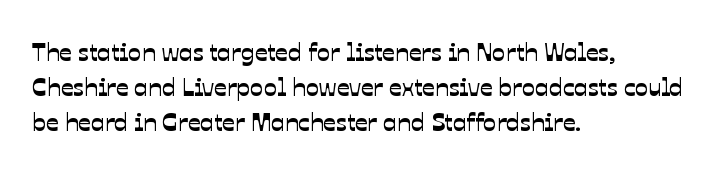
Notice how the passage keeps a crisp vertical edge on the left only. Glance below the letters and you will spot only blank space. Letter spacing: default. One glance says typical: line gaps are just what's usual.
